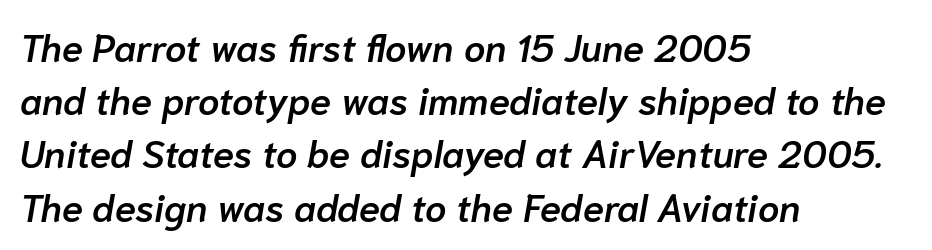
{"italic": "yes", "lean": "right", "slant_degrees": 10, "bold": "semi", "weight": "semibold", "width": "normal", "stroke_contrast": "low", "x_height": "medium", "monospaced": "no", "underline": "no", "align": "left", "line_spacing": "normal", "line_spacing_ratio": 1.4, "letter_spacing": "normal", "letter_spacing_em": 0.0, "glyph_px": 38}
